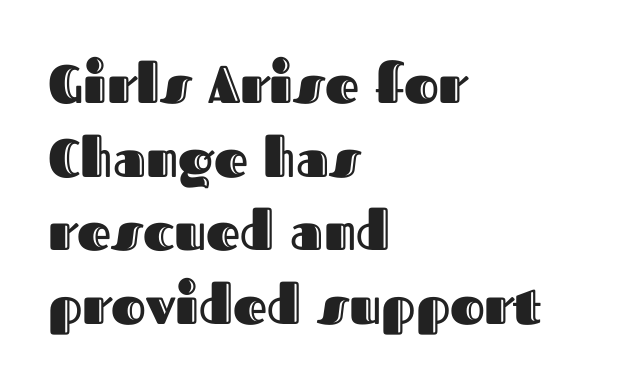
Q: Is the text italic (slanted)? A: No, it is upright.
Q: Is the text underlined? A: No.
Q: How is the paragraph aligned? A: Left-aligned.
Q: Is the spacing between letters normal or unusually wide? A: Normal.
Q: Is the spacing between lines tight, normal or loose? A: Normal.
Q: Width (condensed, normal, or wide)? A: Normal.
Q: x-height? A: Medium.
Q: Monospaced? A: No.
